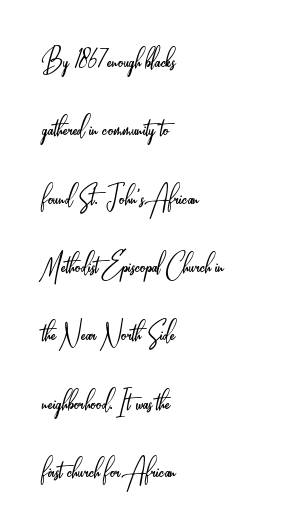
The image shows 34 px light, condensed sans-serif type; set left-aligned, loose line spacing (2.01x), normal letter spacing, not underlined; low stroke contrast and a small x-height.
